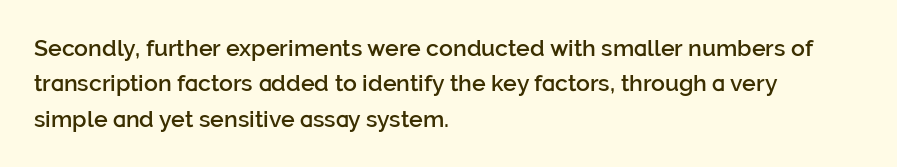
Q: Is the text bold? A: Semi-bold.
Q: Is the text italic (slanted)? A: No, it is upright.
Q: Is the text underlined? A: No.
Q: How is the paragraph aligned? A: Left-aligned.
Q: Is the spacing between letters normal or unusually wide? A: Normal.
Q: Is the spacing between lines tight, normal or loose? A: Normal.
